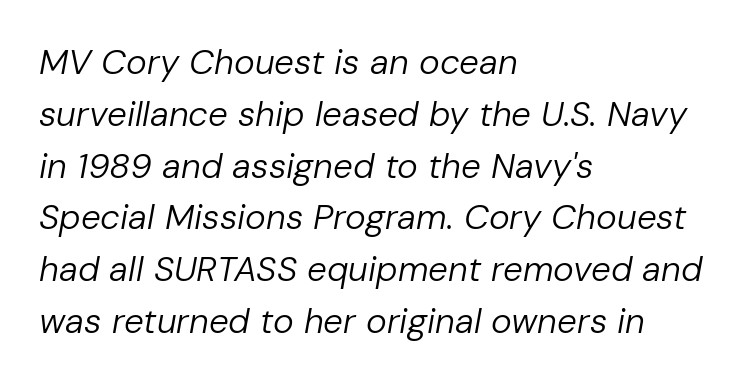
{"italic": "yes", "lean": "right", "slant_degrees": 10, "bold": "no", "weight": "regular", "width": "normal", "stroke_contrast": "low", "x_height": "medium", "monospaced": "no", "underline": "no", "align": "left", "line_spacing": "normal", "line_spacing_ratio": 1.48, "letter_spacing": "normal", "letter_spacing_em": 0.0, "glyph_px": 35}
